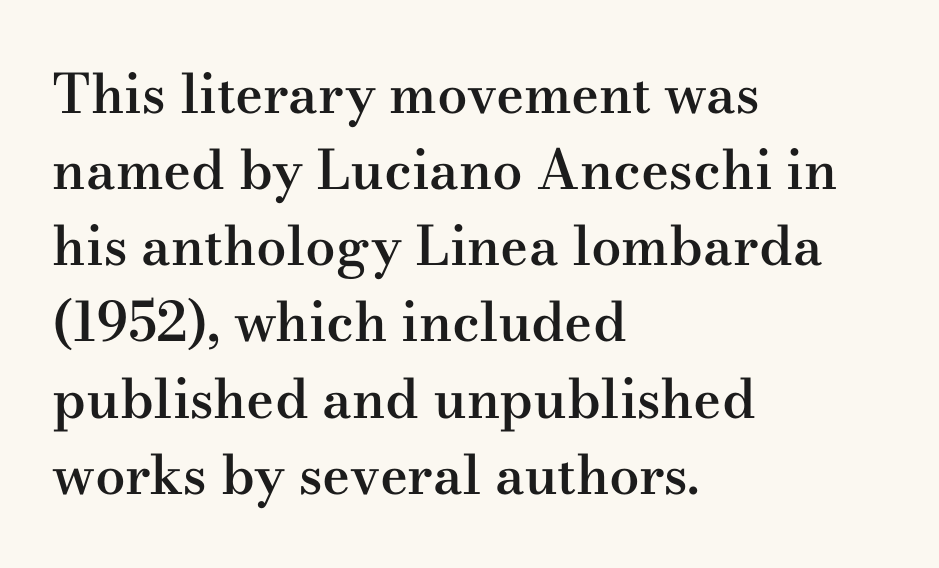
Q: Is the text bold? A: Semi-bold.
Q: Is the text italic (slanted)? A: No, it is upright.
Q: Is the typeface a serif or a sans-serif typeface? A: Serif.
Q: Is the text underlined? A: No.
Q: How is the paragraph aligned? A: Left-aligned.
Q: Is the spacing between letters normal or unusually wide? A: Normal.
Q: Is the spacing between lines tight, normal or loose? A: Normal.
Q: Width (condensed, normal, or wide)? A: Wide.
Q: Stroke contrast? A: Medium.
Q: x-height? A: Small.
Q: Monospaced? A: No.
